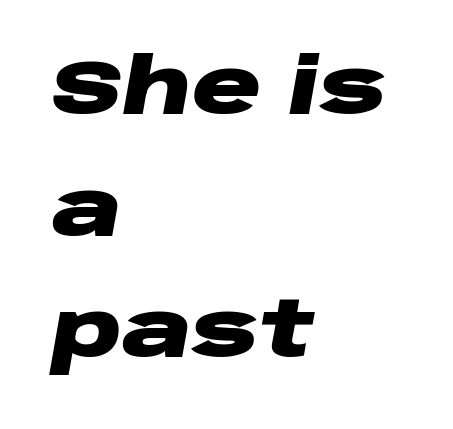
Q: Is the text bold? A: Yes.
Q: Is the text italic (slanted)? A: Yes, it leans right by about 10 degrees.
Q: Is the text underlined? A: No.
Q: How is the paragraph aligned? A: Left-aligned.
Q: Is the spacing between letters normal or unusually wide? A: Normal.
Q: Is the spacing between lines tight, normal or loose? A: Normal.
Q: Width (condensed, normal, or wide)? A: Wide.
Q: Stroke contrast? A: Low.
Q: x-height? A: Large.
Q: Monospaced? A: No.
